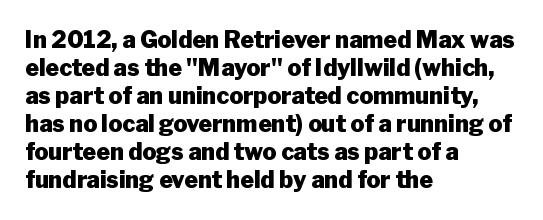
Look at the stroke-to-counter ratio: heavy, a bold. Ordinary non-slanted type is in use. The baseline area is clear. The setting favours the left margin, as ordinary paragraphs usually do. Look at the tracking — it's just the regular setting, nothing added.
